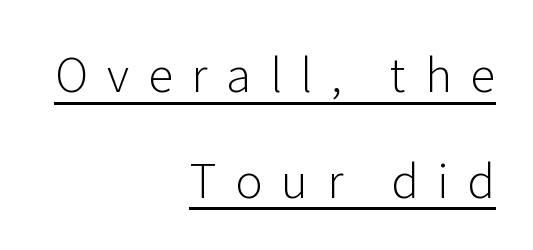
Q: Is the text bold? A: No.
Q: Is the text italic (slanted)? A: No, it is upright.
Q: Is the typeface a serif or a sans-serif typeface? A: Sans-serif.
Q: Is the text underlined? A: Yes.
Q: How is the paragraph aligned? A: Right-aligned.
Q: Is the spacing between letters normal or unusually wide? A: Unusually wide.
Q: Is the spacing between lines tight, normal or loose? A: Loose.
Q: Width (condensed, normal, or wide)? A: Normal.
Q: Stroke contrast? A: Low.
Q: x-height? A: Medium.
Q: Monospaced? A: No.
